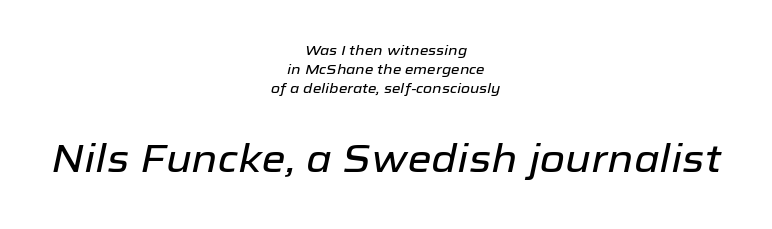
{"italic": "yes", "lean": "right", "slant_degrees": 12, "width": "normal", "stroke_contrast": "low", "x_height": "medium", "monospaced": "no", "underline": "no", "align": "center", "line_spacing": "normal", "line_spacing_ratio": 1.35, "letter_spacing": "normal", "letter_spacing_em": 0.0, "larger_block": "second", "size_ratio": 2.79, "glyph_px": 39}
